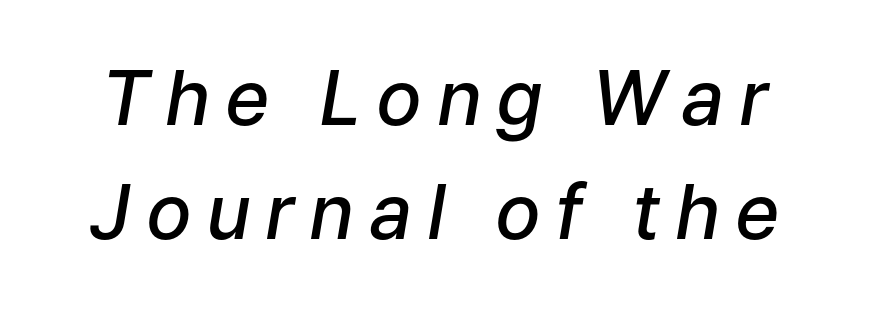
{"italic": "yes", "lean": "right", "slant_degrees": 9, "bold": "semi", "weight": "semibold", "width": "normal", "stroke_contrast": "low", "x_height": "medium", "monospaced": "no", "underline": "no", "line_spacing": "normal", "line_spacing_ratio": 1.5, "glyph_px": 76}
